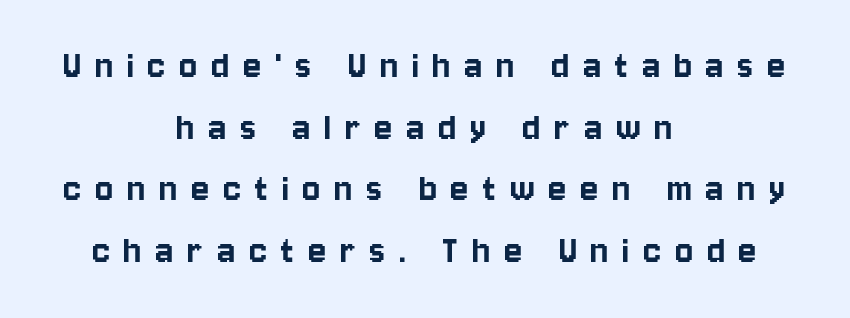
The image shows 42 px condensed sans-serif type, upright; set centered, normal line spacing (1.47x), unusually wide letter spacing (+0.33 em), not underlined; low stroke contrast and a large x-height.
